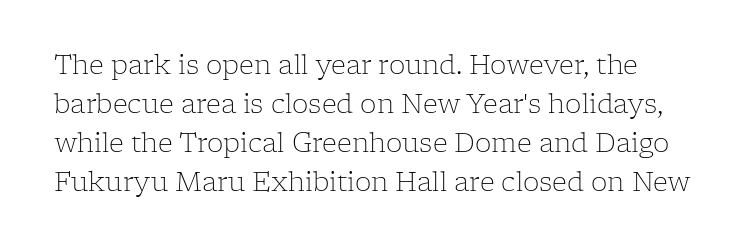
The image shows 26 px text type, upright; set normal line spacing (1.5x), normal letter spacing, not underlined.
